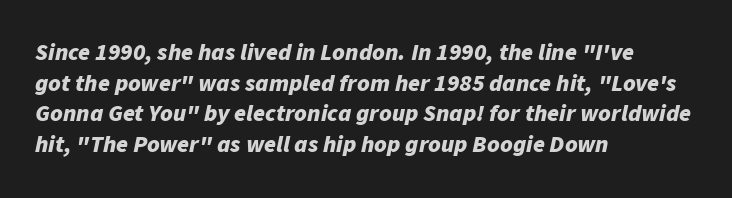
Q: Is the text bold? A: Yes.
Q: Is the text italic (slanted)? A: Yes, it leans right by about 11 degrees.
Q: Is the text underlined? A: No.
Q: How is the paragraph aligned? A: Left-aligned.
Q: Is the spacing between letters normal or unusually wide? A: Normal.
Q: Is the spacing between lines tight, normal or loose? A: Normal.
